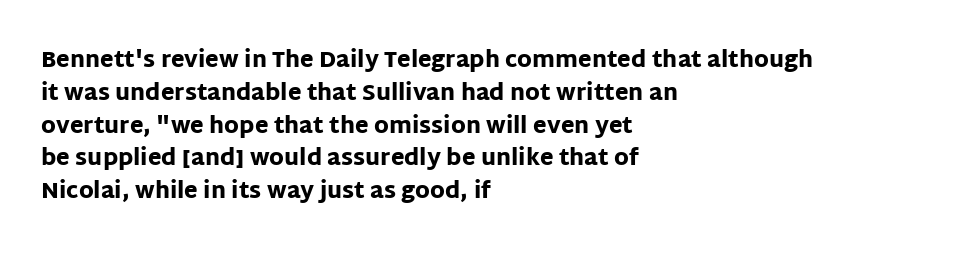
{"italic": "no", "bold": "yes", "underline": "no", "align": "left", "line_spacing": "normal", "line_spacing_ratio": 1.49, "letter_spacing": "normal", "letter_spacing_em": 0.0, "glyph_px": 22}
